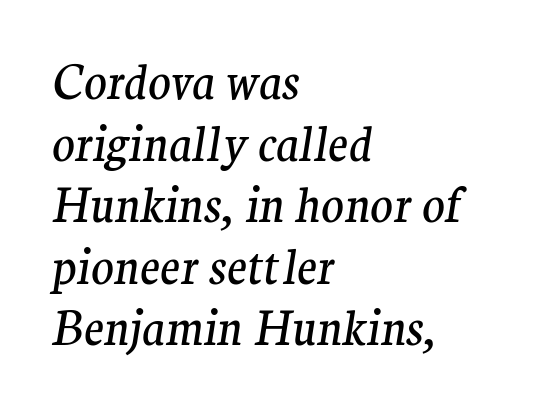
The image shows 47 px regular-weight serif type, italic (leaning right); set left-aligned, normal line spacing (1.31x), normal letter spacing, not underlined; medium stroke contrast and a medium x-height.
